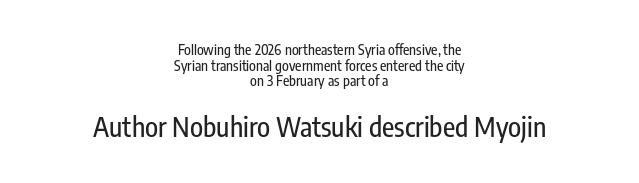
{"italic": "no", "underline": "no", "align": "center", "line_spacing": "tight", "line_spacing_ratio": 1.12, "letter_spacing": "normal", "letter_spacing_em": 0.0, "larger_block": "second", "size_ratio": 1.93, "glyph_px": 27}
